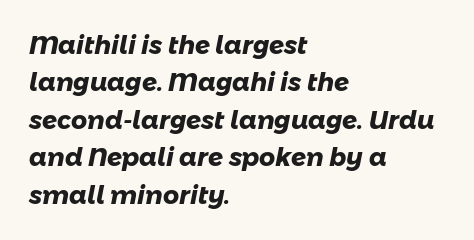
The image shows 25 px bold type; set left-aligned, normal line spacing (1.5x), normal letter spacing, not underlined.
